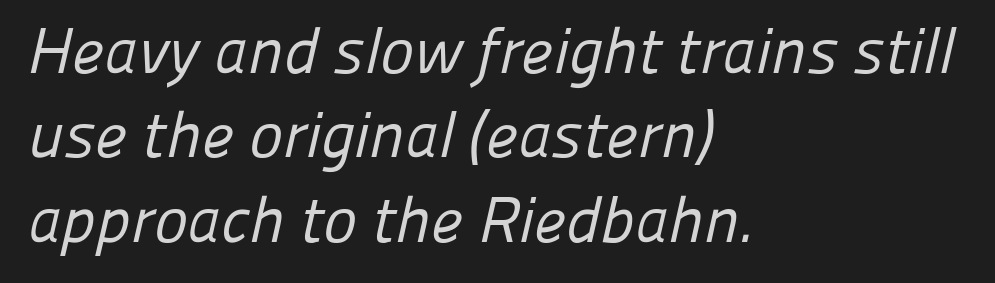
Q: Is the text bold? A: No.
Q: Is the typeface a serif or a sans-serif typeface? A: Sans-serif.
Q: Is the text underlined? A: No.
Q: How is the paragraph aligned? A: Left-aligned.
Q: Is the spacing between letters normal or unusually wide? A: Normal.
Q: Is the spacing between lines tight, normal or loose? A: Normal.
Q: Width (condensed, normal, or wide)? A: Normal.
Q: Stroke contrast? A: Low.
Q: x-height? A: Medium.
Q: Monospaced? A: No.
